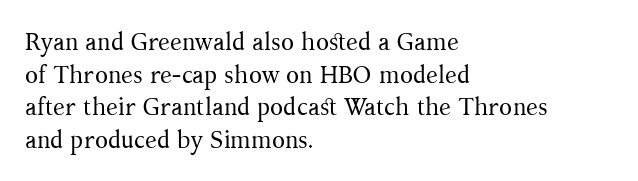
Q: Is the text bold? A: No.
Q: Is the text italic (slanted)? A: No, it is upright.
Q: Is the text underlined? A: No.
Q: How is the paragraph aligned? A: Left-aligned.
Q: Is the spacing between letters normal or unusually wide? A: Normal.
Q: Is the spacing between lines tight, normal or loose? A: Normal.
